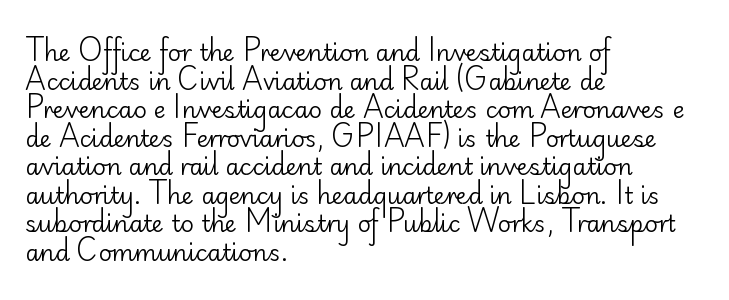
Beneath every word, the page is bare. On a weight scale, this lands at 450 or below. Look at the tracking — it's just the regular setting, nothing added. The typesetter chose a ragged-right arrangement here. Upright lettering throughout.
